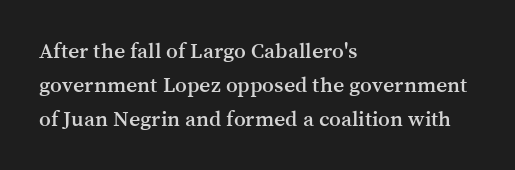
Students, observe: this is what conventionally led text looks like. This sample uses an upright cut, with every glyph sitting square on the baseline. A clean baseline with only descenders dipping below it. Each word holds together tightly as a unit, with standard inter-letter gaps.
